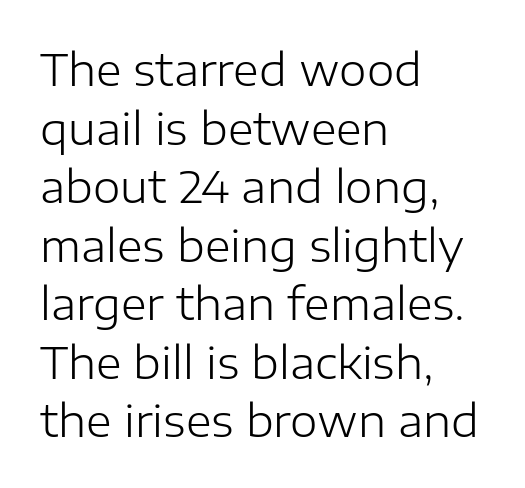
{"serif": "no", "italic": "no", "bold": "no", "weight": "light", "width": "normal", "stroke_contrast": "low", "x_height": "medium", "monospaced": "no", "underline": "no", "align": "left", "line_spacing": "normal", "line_spacing_ratio": 1.33, "letter_spacing": "normal", "letter_spacing_em": 0.0, "glyph_px": 44}
